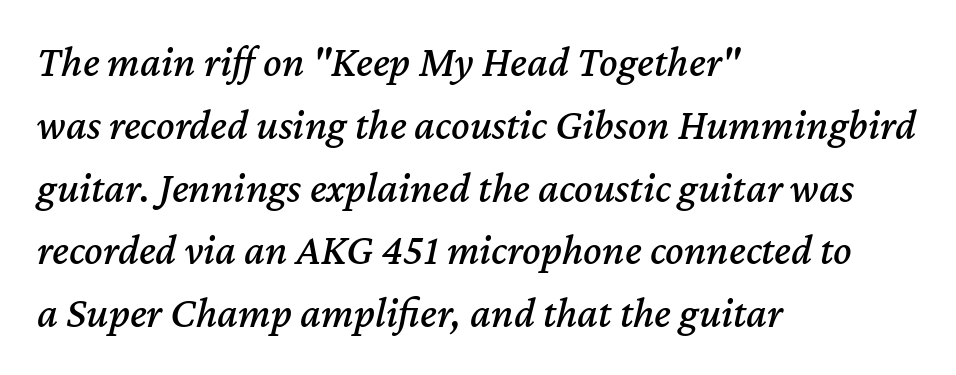
Q: Is the text italic (slanted)? A: Yes, it leans right by about 12 degrees.
Q: Is the text underlined? A: No.
Q: How is the paragraph aligned? A: Left-aligned.
Q: Is the spacing between letters normal or unusually wide? A: Normal.
Q: Is the spacing between lines tight, normal or loose? A: Normal.
Q: Width (condensed, normal, or wide)? A: Normal.
Q: Stroke contrast? A: Medium.
Q: x-height? A: Medium.
Q: Monospaced? A: No.
